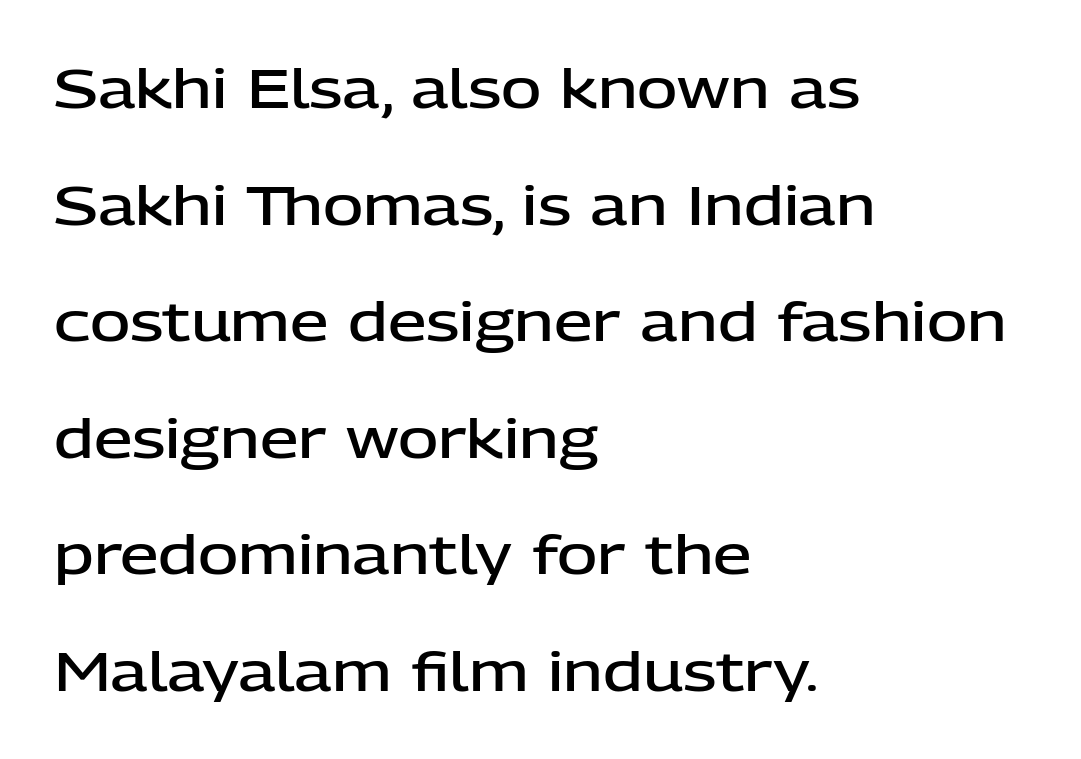
The image shows 55 px semibold sans-serif type, upright; set left-aligned, loose line spacing (2.12x), normal letter spacing, not underlined; low stroke contrast and a medium x-height.
